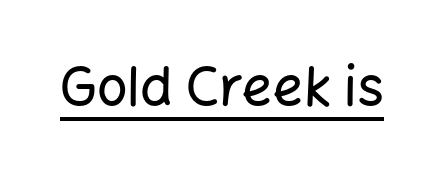
The image shows 54 px sans-serif type, upright; set normal letter spacing, underlined; low stroke contrast and a medium x-height.
